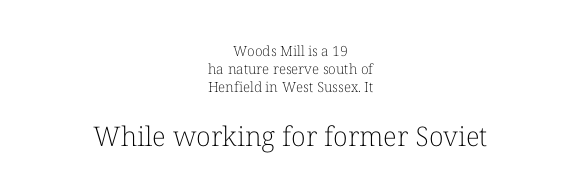
Q: Is the text bold? A: No.
Q: Is the text italic (slanted)? A: No, it is upright.
Q: Is the text underlined? A: No.
Q: How is the paragraph aligned? A: Centered.
Q: Is the spacing between letters normal or unusually wide? A: Normal.
Q: Is the spacing between lines tight, normal or loose? A: Normal.
Q: Which block of text is set in a larger size, the first (top) or the second (bottom)? A: The second (bottom) one.
